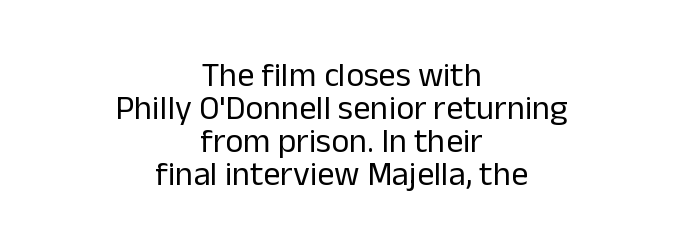
Underlining? Definitely not there. The type is set solid horizontally, with unmodified tracking. Rows of type sit shoulder to shoulder in the vertical direction. The face used here is a sans, in the tradition of grotesques and geometrics.
